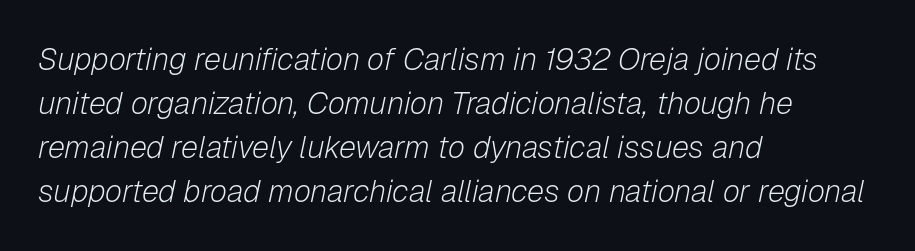
The image shows 31 px light type, italic (leaning right); set left-aligned, normal line spacing (1.42x), normal letter spacing, not underlined; low stroke contrast and a medium x-height.
